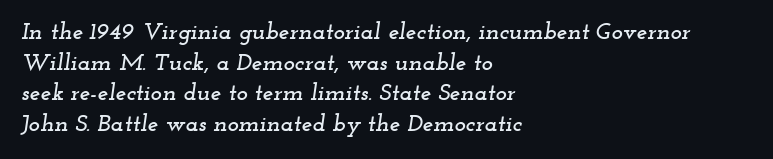
The image shows 24 px text type, italic (leaning right); set left-aligned, normal line spacing (1.28x), normal letter spacing, not underlined.
